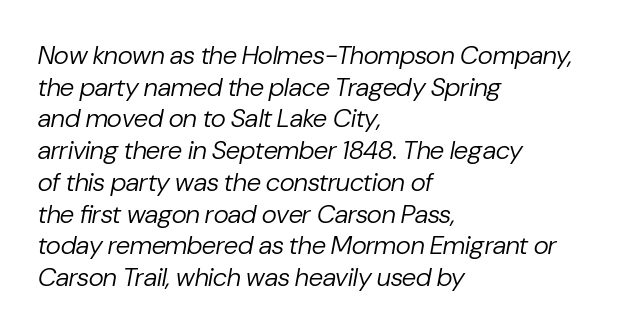
The glyphs look as if they've been sheared to an angle. There is no visible air inserted between adjacent glyphs. Short and long lines alike share a common starting point at left. These glyphs show unthickened strokes, regular width or finer. The words here are not underlined.
